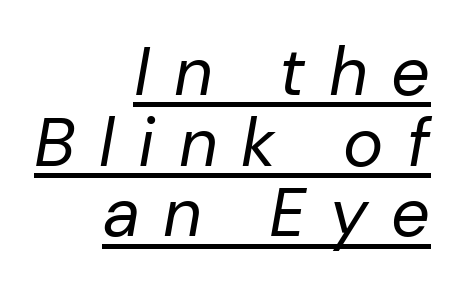
Style check: oblique. Inter-character spacing is expanded well beyond the font's built-in metrics. Reading down the column, the eye jumps only a short way to each next line. A baseline rule has been typeset under these characters. This sample has the flowing, uneven cadence of proportional lettering.
